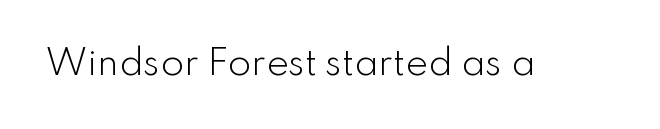
Q: Is the text bold? A: No.
Q: Is the text italic (slanted)? A: No, it is upright.
Q: Is the typeface a serif or a sans-serif typeface? A: Sans-serif.
Q: Is the text underlined? A: No.
Q: Is the spacing between letters normal or unusually wide? A: Normal.
Q: Width (condensed, normal, or wide)? A: Normal.
Q: Stroke contrast? A: Low.
Q: x-height? A: Small.
Q: Monospaced? A: No.
